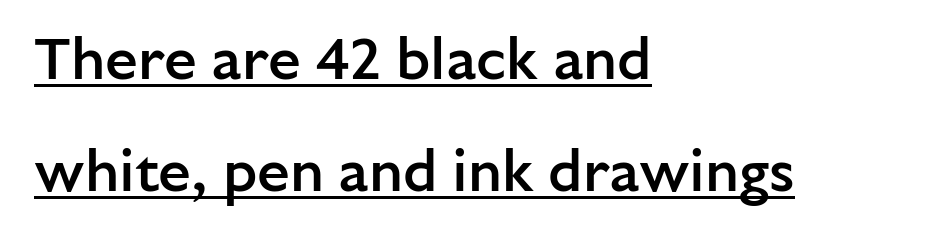
Font category for this specimen: sans-serif. This is the regular roman posture of the typeface. Horizontal alignment here is leftward, the default for most running prose. The strokes are fattened partway — semibold, not bold. Nobody touched the tracking dial on this one.
